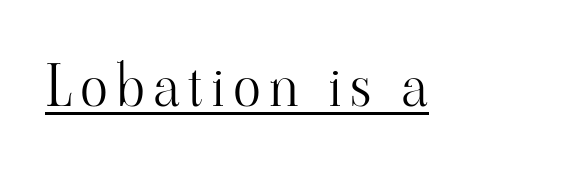
The image shows 58 px light serif type, upright; set underlined; high stroke contrast and a small x-height.
